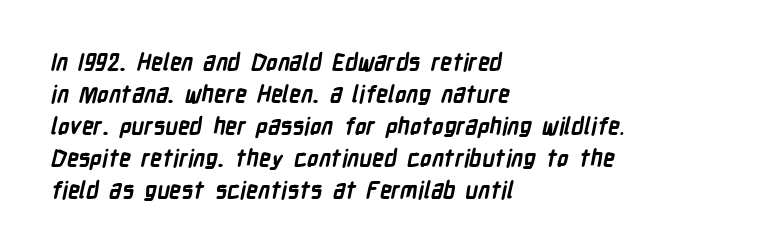
{"bold": "yes", "underline": "no", "align": "left", "line_spacing": "normal", "line_spacing_ratio": 1.39, "letter_spacing": "normal", "letter_spacing_em": 0.0, "glyph_px": 23}
